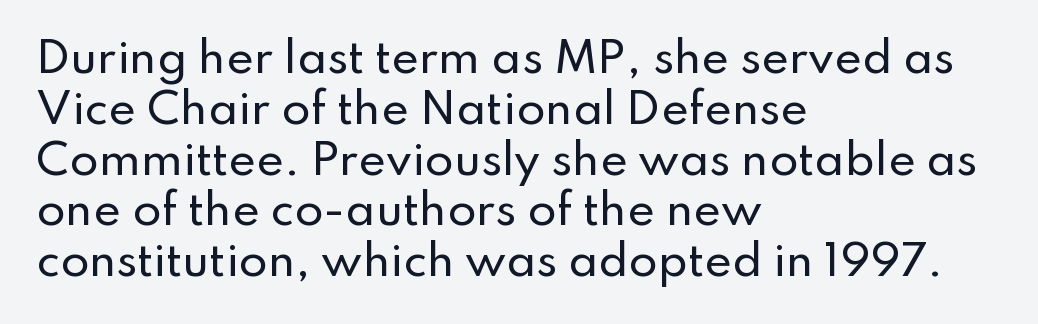
The rendering uses natural spacing where letterforms have individual widths. Examine the stroke ends and you'll find no serifs. The typography opts for an upright posture over an oblique one. The zone under the glyphs is completely vacant. The gaps between neighbouring characters are ordinary and unremarkable.
